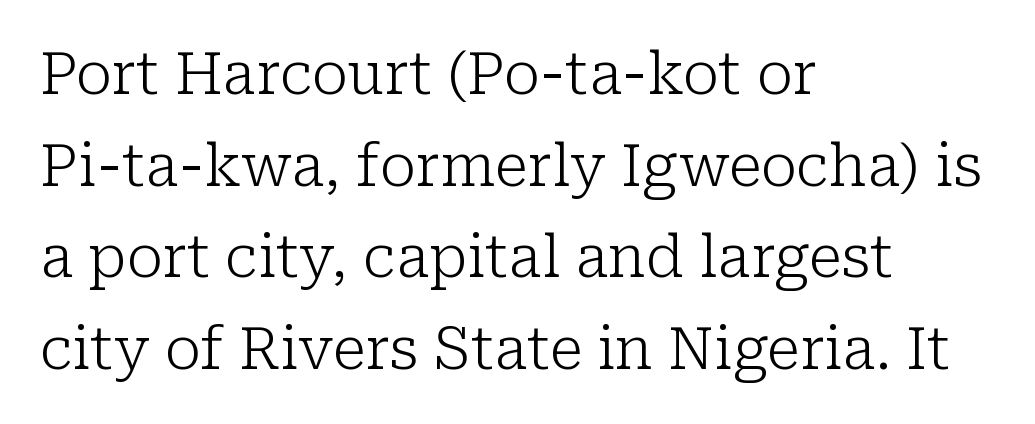
The image shows 58 px light serif type, upright; set left-aligned, normal line spacing (1.58x), normal letter spacing, not underlined; low stroke contrast and a medium x-height.
